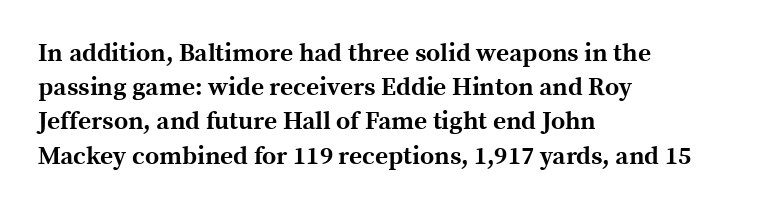
Q: Is the text bold? A: Yes.
Q: Is the text italic (slanted)? A: No, it is upright.
Q: Is the text underlined? A: No.
Q: How is the paragraph aligned? A: Left-aligned.
Q: Is the spacing between letters normal or unusually wide? A: Normal.
Q: Is the spacing between lines tight, normal or loose? A: Normal.
